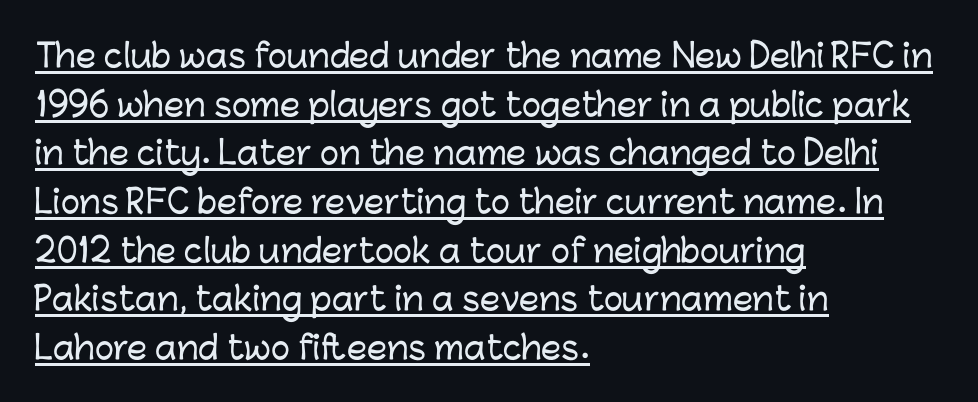
Quick note: interline space is typical. Spacing verdict: proportional, widths tailored to each character. Honestly, the letter spacing is just normal — you wouldn't notice it. The designer went with a sans here, leaving each stem footless. Nope, not italic — everything's standing straight.
